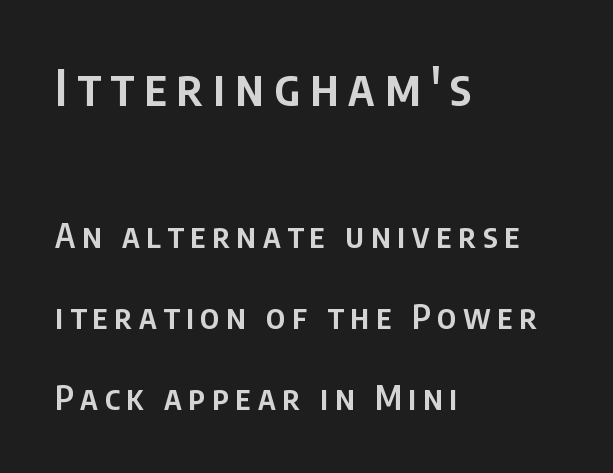
The image shows 49 px semibold, condensed sans-serif type, upright; set left-aligned, loose line spacing (2.45x), unusually wide letter spacing (+0.2 em), not underlined; the first (top) block is 1.48x larger; low stroke contrast and a large x-height.
